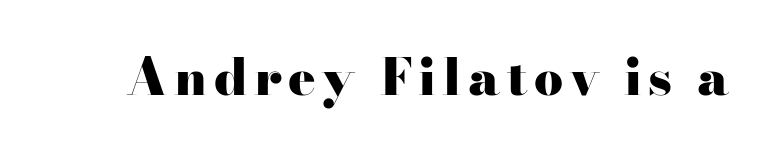
The image shows 51 px heavy, wide serif type, upright; set not underlined; high stroke contrast and a small x-height.
